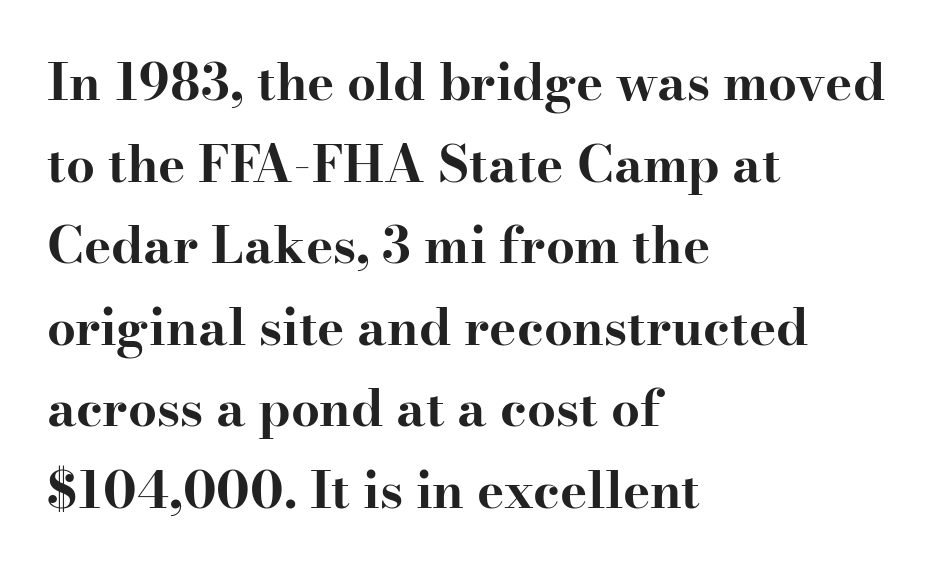
The image shows 51 px bold, wide serif type, upright; set left-aligned, normal line spacing (1.6x), normal letter spacing, not underlined; high stroke contrast and a small x-height.
